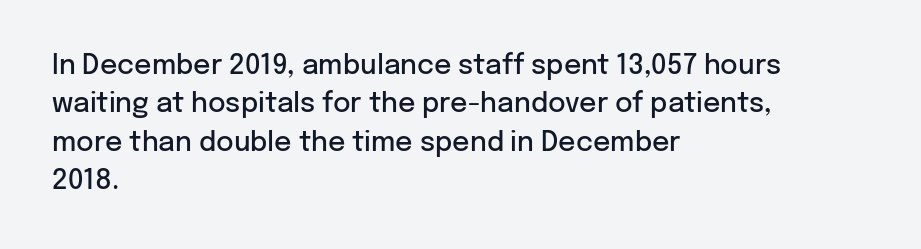
Q: Is the text bold? A: Semi-bold.
Q: Is the text italic (slanted)? A: No, it is upright.
Q: Is the text underlined? A: No.
Q: How is the paragraph aligned? A: Left-aligned.
Q: Is the spacing between letters normal or unusually wide? A: Normal.
Q: Is the spacing between lines tight, normal or loose? A: Normal.
